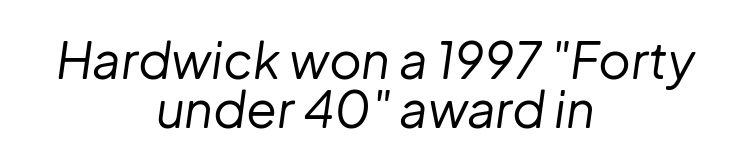
The image shows 50 px regular-weight type, italic (leaning right); set centered, tight line spacing (0.98x), normal letter spacing, not underlined; low stroke contrast and a medium x-height.
